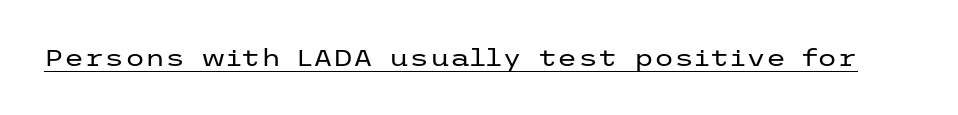
Students, observe the line beneath the letters — that is underlining. You can tell it's not italic because the verticals are truly vertical. Stems here are at most as thick as an everyday book face. Between one letter and the next there's only the usual sliver of space.
